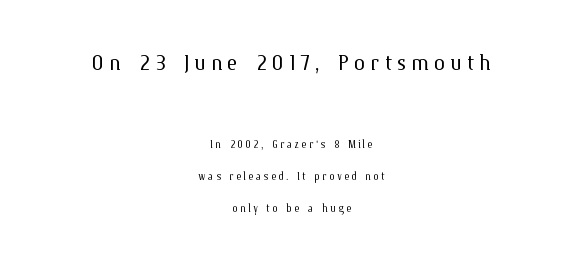
Think of a printed novel: that variable character pitch is what you see here. Ink coverage per letter is moderate at most. Alignment: centered. Descender tails drop into unmarked territory. Large over small — that's the arrangement of the two blocks here. This sample uses an upright cut, with every glyph sitting square on the baseline.
